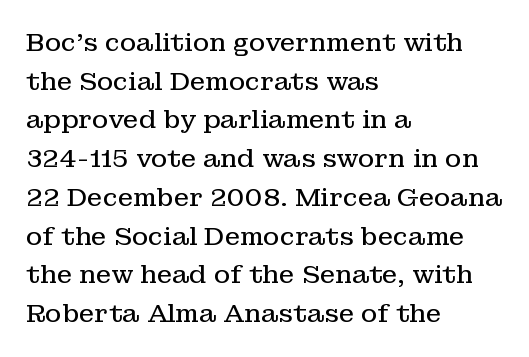
{"italic": "no", "bold": "no", "underline": "no", "align": "left", "line_spacing": "normal", "line_spacing_ratio": 1.55, "letter_spacing": "normal", "letter_spacing_em": 0.0, "glyph_px": 25}
